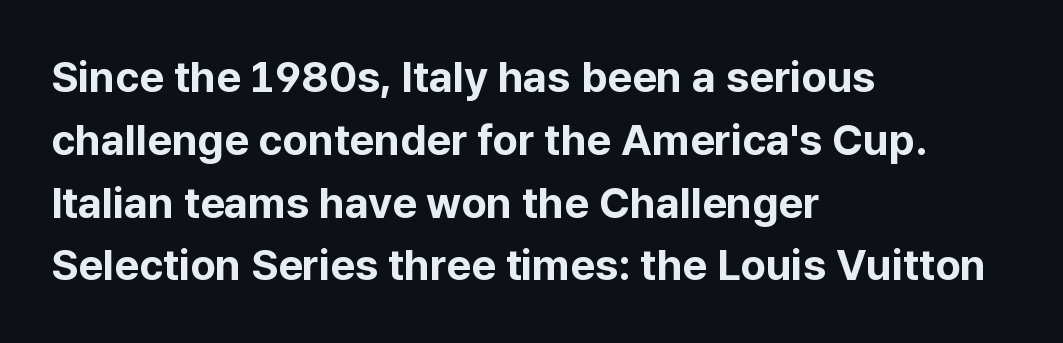
The image shows 43 px bold sans-serif type, upright; set left-aligned, normal line spacing (1.46x), normal letter spacing, not underlined; low stroke contrast and a medium x-height.
